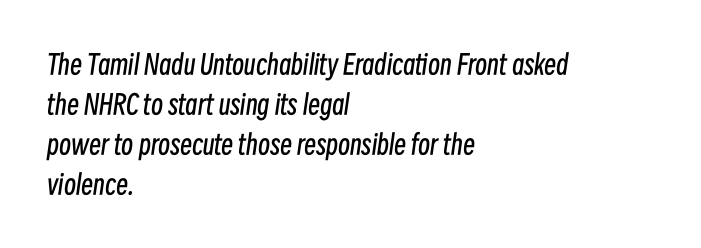
The image shows 27 px text type, italic (leaning right); set left-aligned, normal line spacing (1.48x), normal letter spacing, not underlined.
